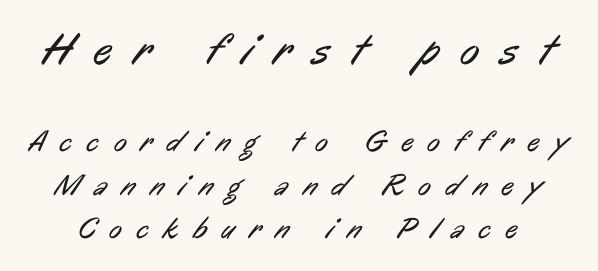
Note the varied advance widths — an 'i' is clearly narrower than an 'm'. Characters follow at a spacing far wider than the type designer built in. The font is comparable to plain body text, perhaps lighter. Regular leading. Character size in the leading block exceeds that of the trailing block. The passage shown is not underscored anywhere.
